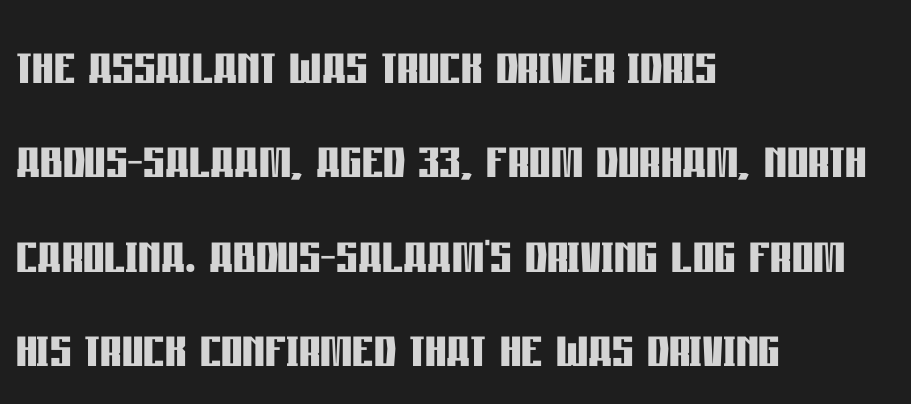
The line texture is even and compact thanks to regular tracking. These lines are rendered in a variable-pitch font. Compared with a centered layout, this one pins lines to the left instead. Nope, not italic — everything's standing straight. Bold? Absolutely — the strokes are thick and heavy. The passage shown is typeset with a sans-serif family.
